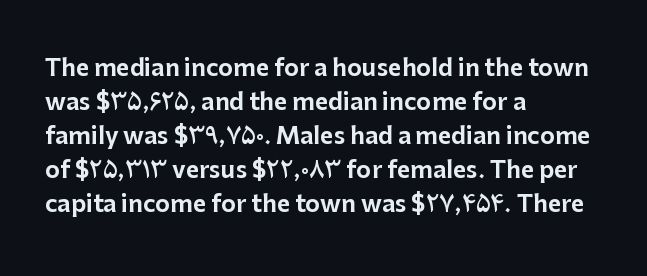
{"italic": "no", "underline": "no", "align": "left", "line_spacing": "normal", "line_spacing_ratio": 1.48, "letter_spacing": "normal", "letter_spacing_em": 0.0, "glyph_px": 23}
